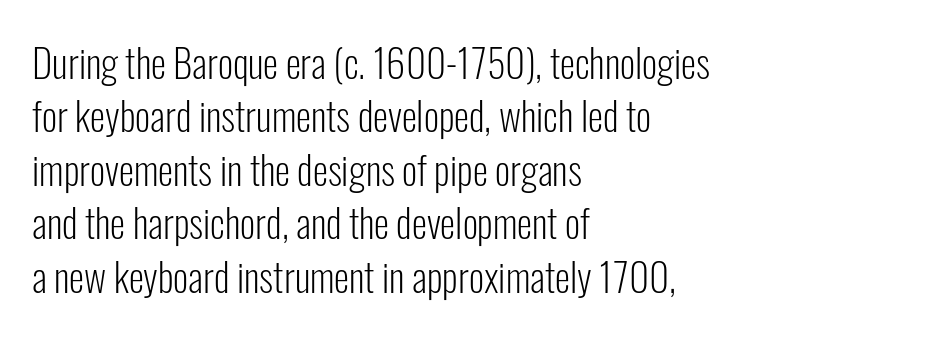
The image shows 39 px light, condensed sans-serif type, upright; set left-aligned, normal line spacing (1.37x), normal letter spacing, not underlined; low stroke contrast and a medium x-height.
